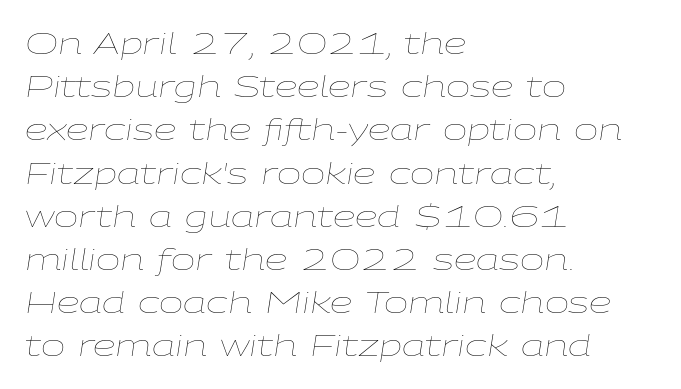
A typesetter would call this proportional, since set widths differ per character. The paragraph has a hard left edge and a soft right edge. Caption: standard tracking, unaltered. Notice how descenders clear the ascenders below comfortably — that's standard leading.
